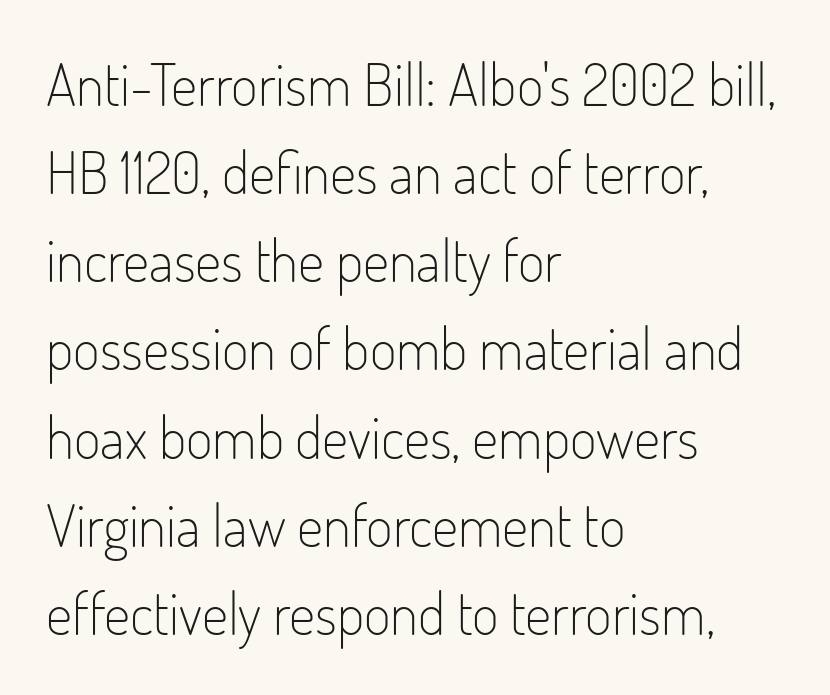
{"serif": "no", "italic": "no", "bold": "no", "weight": "light", "width": "condensed", "stroke_contrast": "low", "x_height": "small", "monospaced": "no", "underline": "no", "align": "left", "line_spacing": "normal", "line_spacing_ratio": 1.52, "letter_spacing": "normal", "letter_spacing_em": 0.0, "glyph_px": 58}
